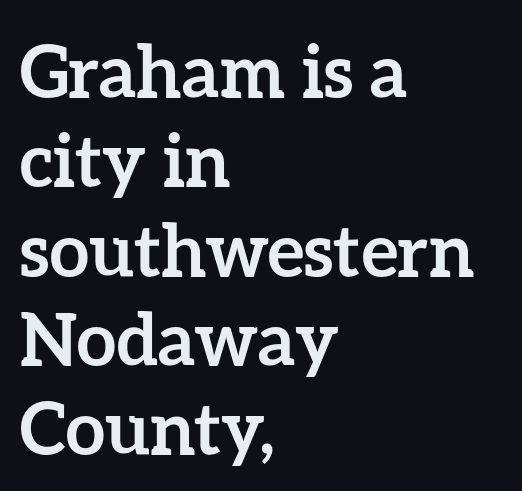
{"italic": "no", "bold": "yes", "weight": "semibold", "width": "normal", "stroke_contrast": "low", "x_height": "medium", "monospaced": "no", "underline": "no", "align": "left", "line_spacing_ratio": 1.24, "letter_spacing": "normal", "letter_spacing_em": 0.0, "glyph_px": 72}
